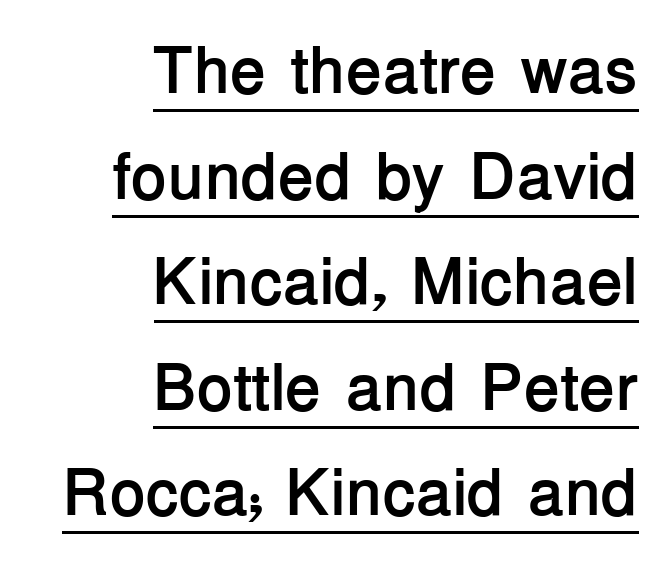
{"serif": "no", "italic": "no", "bold": "yes", "weight": "semibold", "width": "normal", "stroke_contrast": "low", "x_height": "medium", "monospaced": "no", "underline": "yes", "align": "right", "line_spacing": "normal", "line_spacing_ratio": 1.6, "letter_spacing": "normal", "letter_spacing_em": 0.0, "glyph_px": 66}
